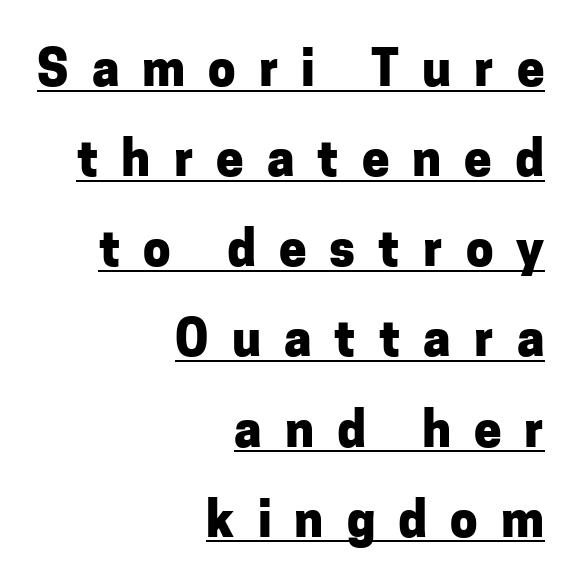
{"serif": "no", "italic": "no", "bold": "yes", "weight": "heavy", "width": "normal", "stroke_contrast": "low", "x_height": "medium", "monospaced": "no", "underline": "yes", "align": "right", "line_spacing_ratio": 1.84, "letter_spacing": "wide", "letter_spacing_em": 0.47, "glyph_px": 49}
